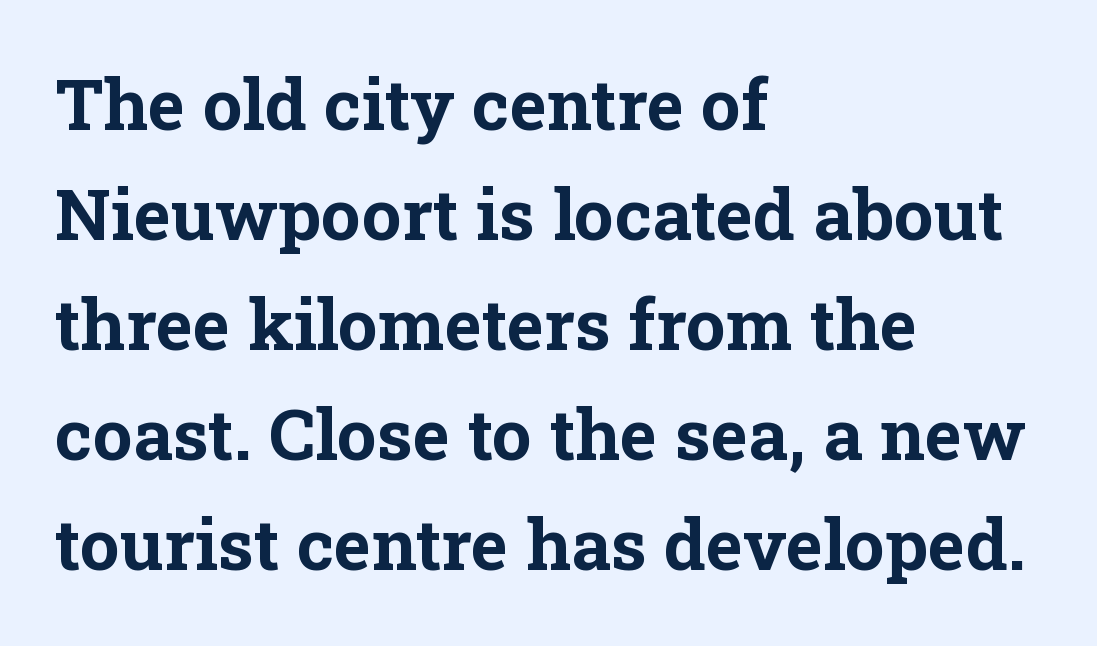
The image shows 71 px bold serif type, upright; set left-aligned, normal line spacing (1.55x), normal letter spacing, not underlined; low stroke contrast and a medium x-height.
